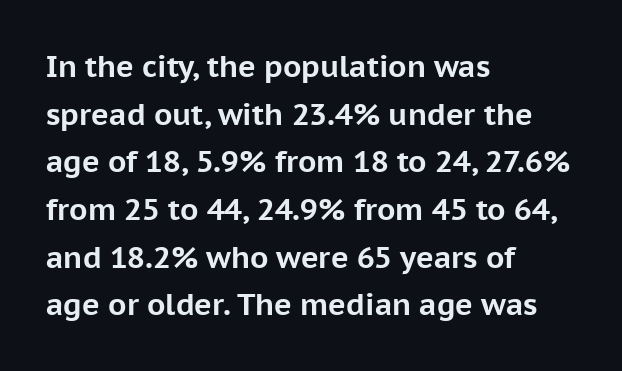
Just letters on the line, the space beneath them empty. The lettering holds an erect, upright posture throughout. This is heavy type, rendered in bold. Casual observation: everything's shoved over to the left. Letter spacing: default. The font family rendered here belongs to the sans-serif group.
